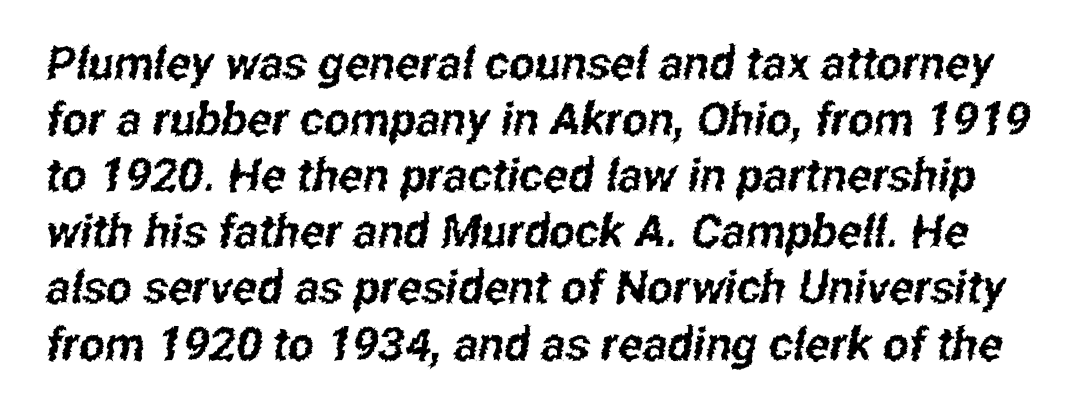
{"serif": "no", "width": "condensed", "stroke_contrast": "low", "x_height": "medium", "monospaced": "no", "underline": "no", "line_spacing_ratio": 1.22, "letter_spacing": "normal", "letter_spacing_em": 0.0, "glyph_px": 46}
